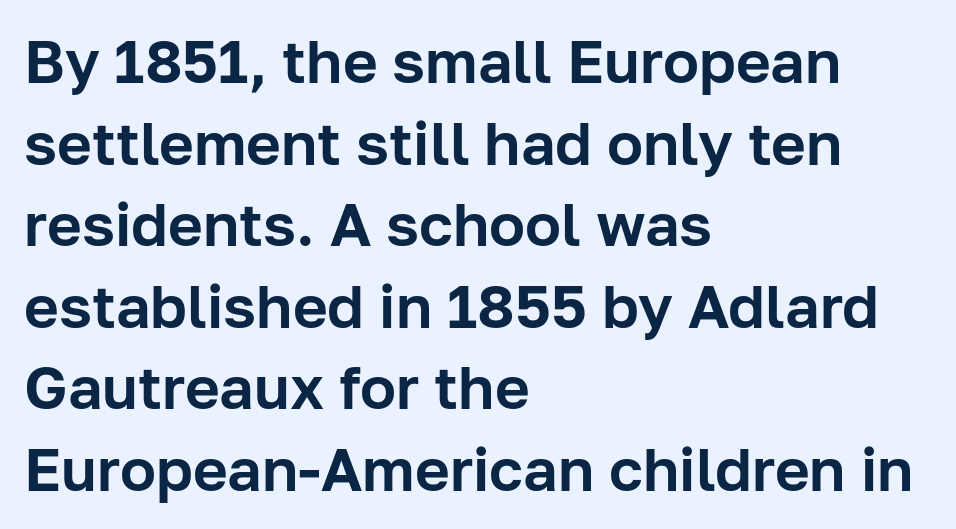
Q: Is the text italic (slanted)? A: No, it is upright.
Q: Is the typeface a serif or a sans-serif typeface? A: Sans-serif.
Q: Is the text underlined? A: No.
Q: How is the paragraph aligned? A: Left-aligned.
Q: Is the spacing between letters normal or unusually wide? A: Normal.
Q: Is the spacing between lines tight, normal or loose? A: Normal.
Q: Width (condensed, normal, or wide)? A: Normal.
Q: Stroke contrast? A: Low.
Q: x-height? A: Medium.
Q: Monospaced? A: No.
